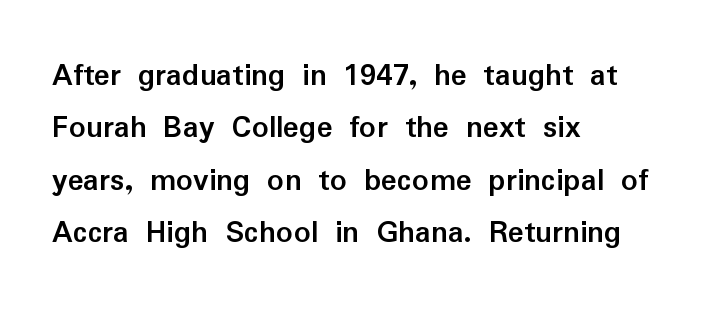
The image shows 33 px semibold sans-serif type, upright; set left-aligned, normal line spacing (1.59x), normal letter spacing, not underlined; low stroke contrast and a medium x-height.
